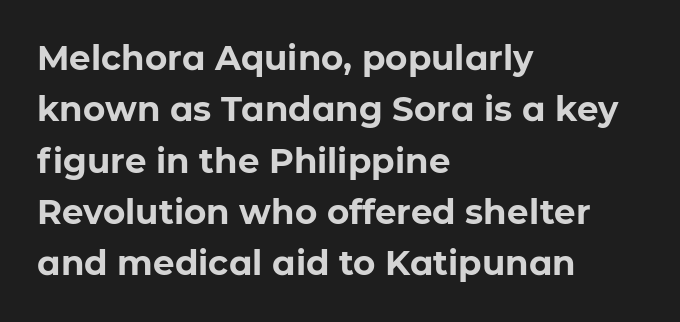
Q: Is the text bold? A: Yes.
Q: Is the text italic (slanted)? A: No, it is upright.
Q: Is the typeface a serif or a sans-serif typeface? A: Sans-serif.
Q: Is the text underlined? A: No.
Q: How is the paragraph aligned? A: Left-aligned.
Q: Is the spacing between letters normal or unusually wide? A: Normal.
Q: Is the spacing between lines tight, normal or loose? A: Normal.
Q: Width (condensed, normal, or wide)? A: Normal.
Q: Stroke contrast? A: Low.
Q: x-height? A: Medium.
Q: Monospaced? A: No.
